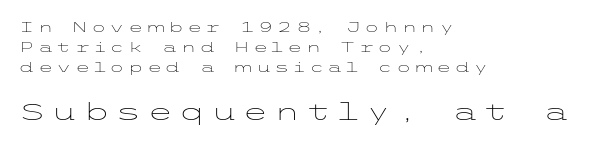
The image shows 24 px text type, upright; set left-aligned, normal line spacing (1.42x), unusually wide letter spacing (+0.23 em), not underlined; the second (bottom) block is 1.71x larger.
